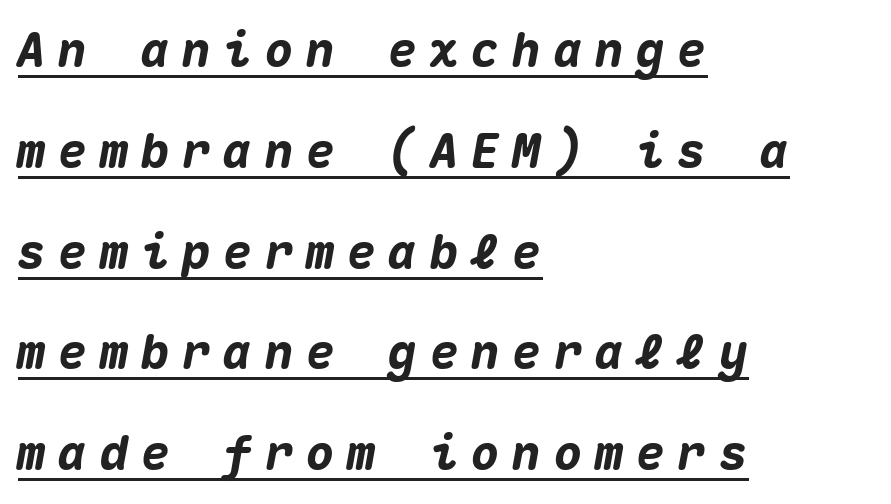
{"italic": "yes", "lean": "right", "slant_degrees": 10, "bold": "yes", "weight": "heavy", "width": "normal", "stroke_contrast": "medium", "x_height": "medium", "monospaced": "yes", "underline": "yes", "align": "left", "line_spacing": "loose", "line_spacing_ratio": 2.1, "letter_spacing": "wide", "letter_spacing_em": 0.26, "glyph_px": 48}
